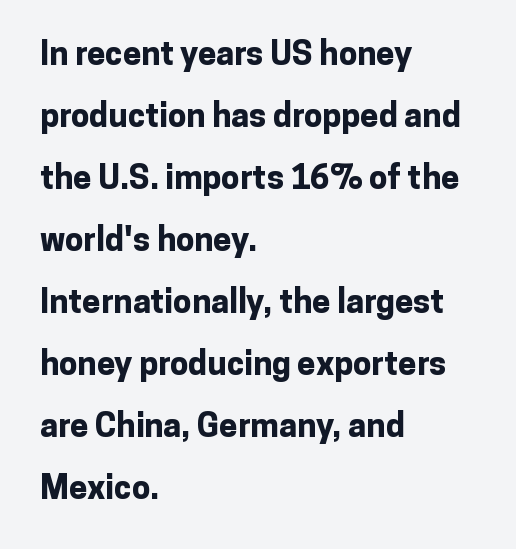
The typeface chosen for these lines omits serifs. Quick note: not italic, upright. The letters advance in unequal steps, a hallmark of proportional type. Each word holds together tightly as a unit, with standard inter-letter gaps. Nobody drew a line under any word here.
